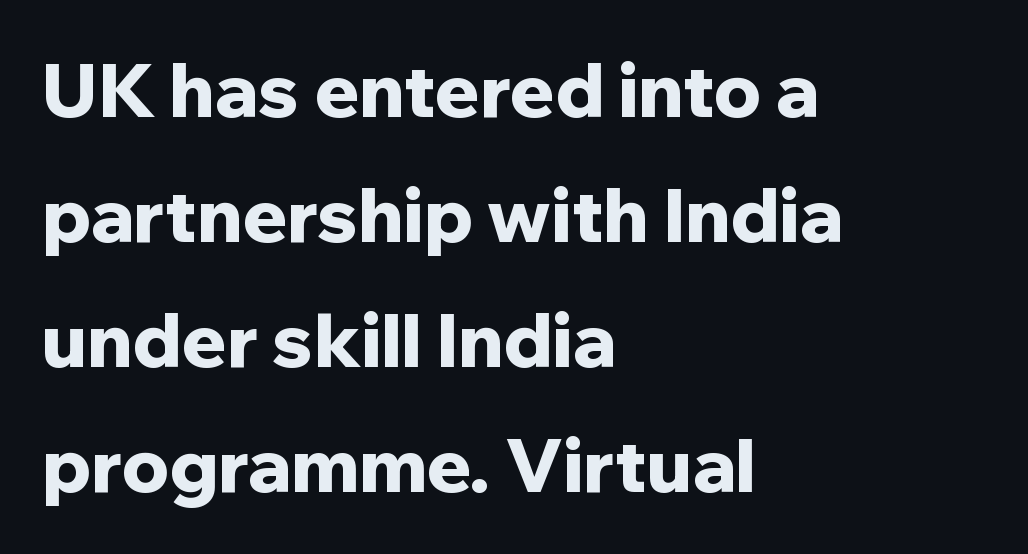
{"serif": "no", "italic": "no", "bold": "yes", "weight": "bold", "width": "normal", "stroke_contrast": "low", "x_height": "medium", "monospaced": "no", "underline": "no", "align": "left", "line_spacing": "normal", "line_spacing_ratio": 1.69, "letter_spacing": "normal", "letter_spacing_em": 0.0, "glyph_px": 74}
